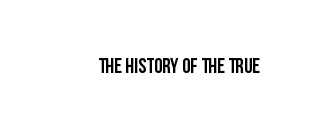
The image shows 21 px text type, upright; set normal letter spacing, not underlined.
